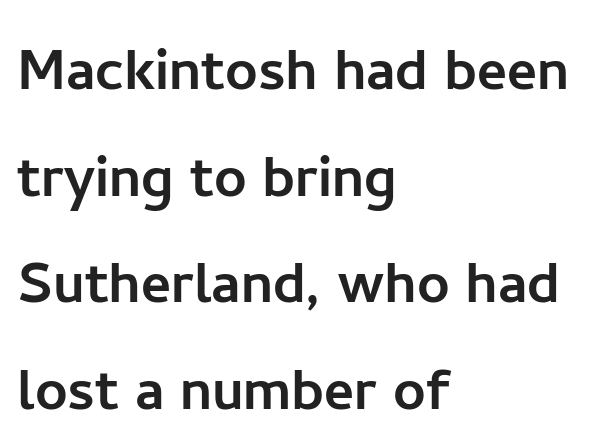
{"serif": "no", "italic": "no", "width": "normal", "stroke_contrast": "low", "x_height": "medium", "monospaced": "no", "underline": "no", "align": "left", "line_spacing": "normal", "line_spacing_ratio": 1.48, "letter_spacing": "normal", "letter_spacing_em": 0.0, "glyph_px": 72}
